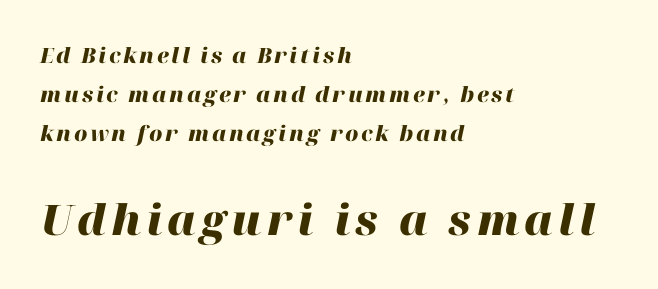
Q: Is the text bold? A: Yes.
Q: Is the text italic (slanted)? A: Yes, it leans right by about 12 degrees.
Q: Is the text underlined? A: No.
Q: How is the paragraph aligned? A: Left-aligned.
Q: Which block of text is set in a larger size, the first (top) or the second (bottom)? A: The second (bottom) one.
Q: Width (condensed, normal, or wide)? A: Normal.
Q: Stroke contrast? A: High.
Q: x-height? A: Medium.
Q: Monospaced? A: No.
